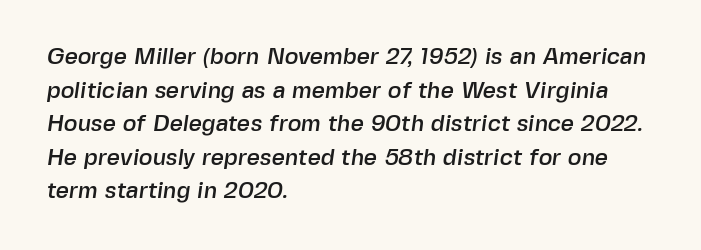
Q: Is the text underlined? A: No.
Q: How is the paragraph aligned? A: Left-aligned.
Q: Is the spacing between letters normal or unusually wide? A: Normal.
Q: Is the spacing between lines tight, normal or loose? A: Normal.
